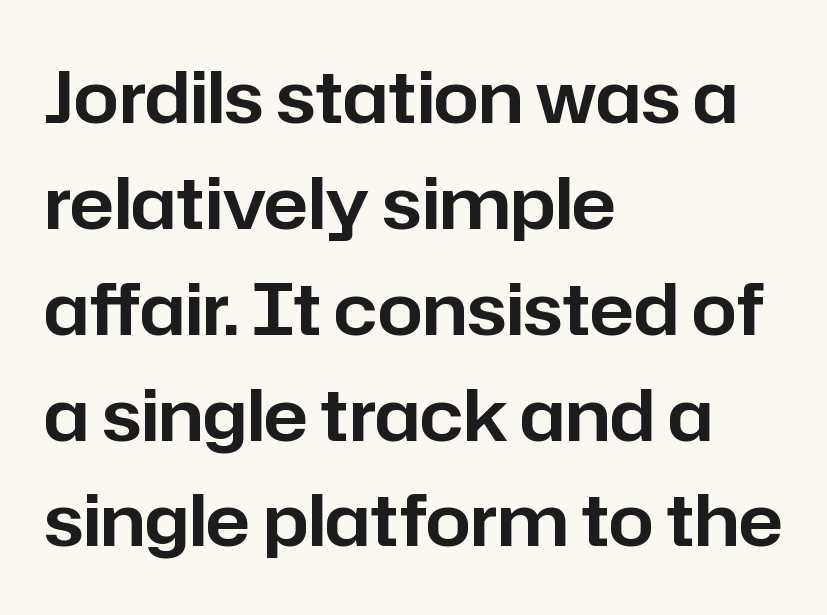
The image shows 72 px sans-serif type, upright; set left-aligned, normal line spacing (1.47x), normal letter spacing, not underlined; low stroke contrast and a medium x-height.
